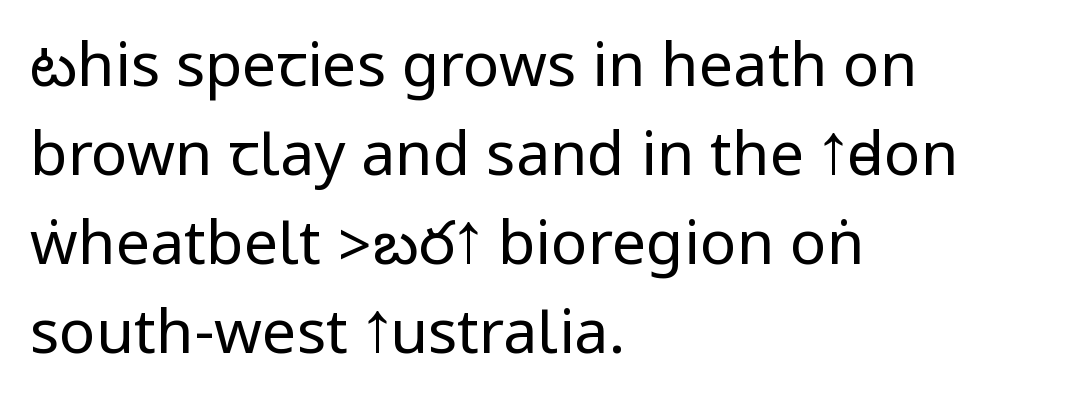
{"serif": "no", "italic": "no", "bold": "no", "weight": "regular", "width": "condensed", "stroke_contrast": "low", "underline": "no", "align": "left", "line_spacing": "normal", "line_spacing_ratio": 1.46, "letter_spacing": "normal", "letter_spacing_em": 0.0, "glyph_px": 61}
